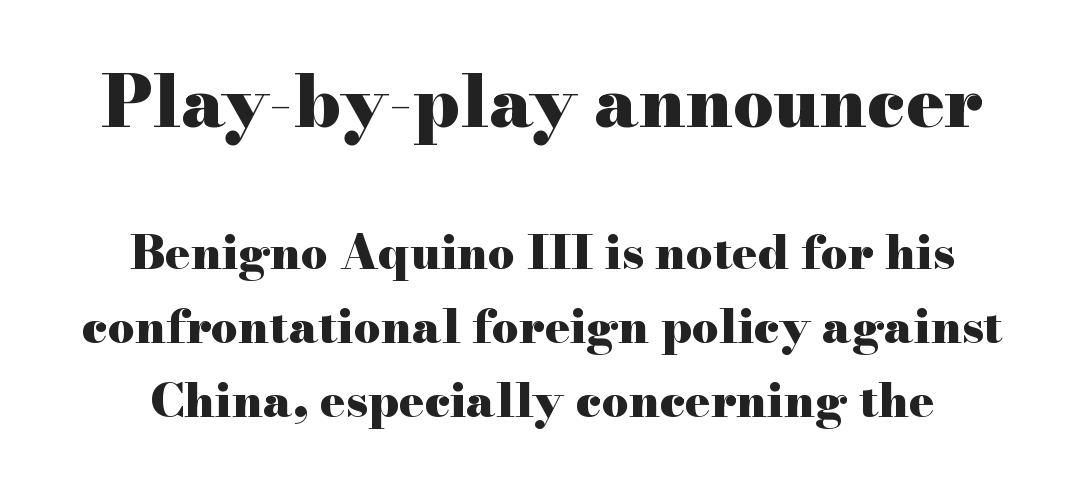
Rule under the text: the space is simply empty. Typeset on center — no edge is straight. Evenly set lines give the paragraph a standard silhouette. The letters advance in unequal steps, a hallmark of proportional type. The letters are bold, with thick, heavy strokes. In terms of letterspacing, this is plain default setting.
